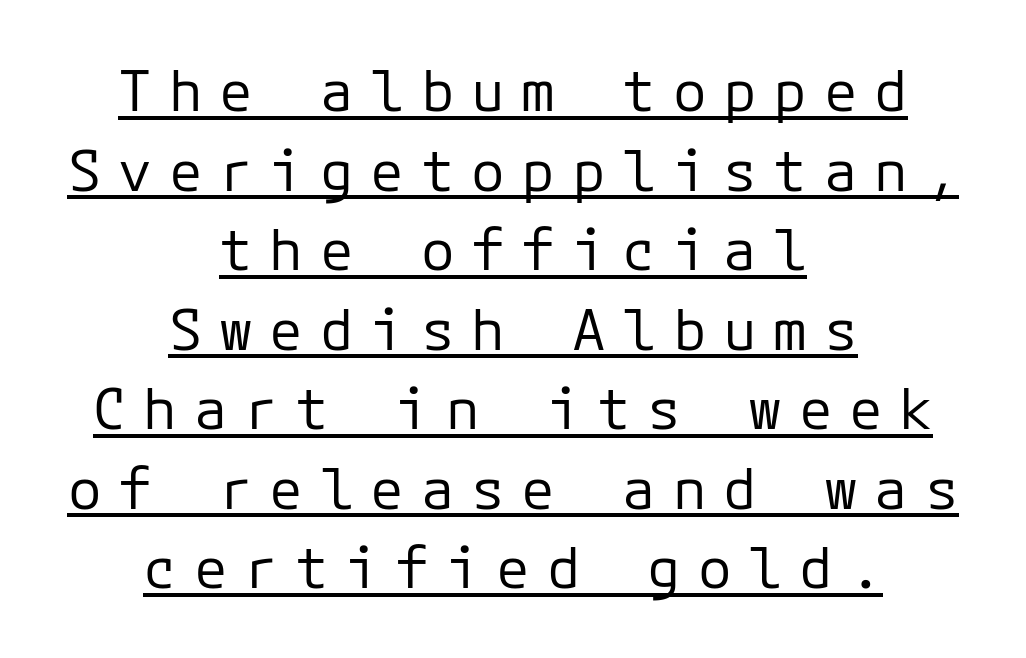
The image shows 56 px regular-weight sans-serif type, upright, monospaced; set centered, normal line spacing (1.42x), unusually wide letter spacing (+0.3 em), underlined; low stroke contrast and a medium x-height.
